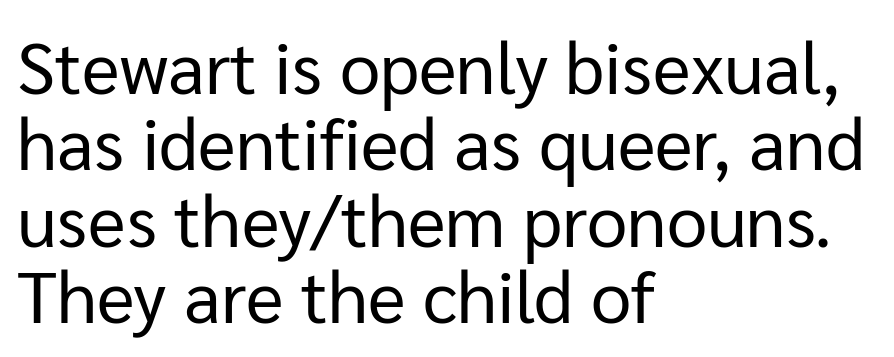
Is the type heavy? It reads as light-to-regular instead. This rendering leaves character spacing at its baseline value. The font's upright variant was chosen for this text. The foot of each line stays bare and open. The passage shown is typeset with a sans-serif family.
